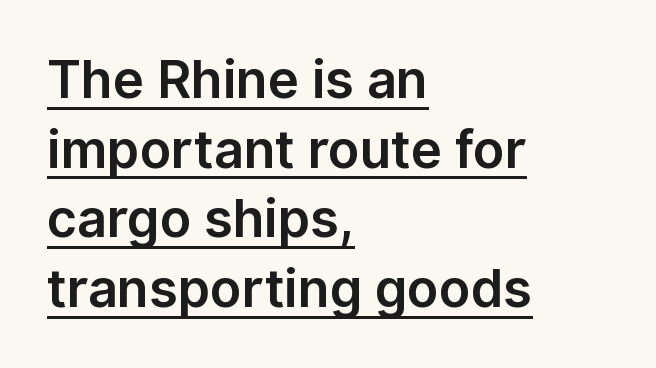
Is there much room between lines? A standard amount, neither cramped nor airy. Here the glyphs are tracked normally, forming tight word shapes. Italic? Not at all — the glyphs are vertical. A typesetter would call this proportional, since set widths differ per character. This rendering uses left alignment, leaving the right contour irregular.
